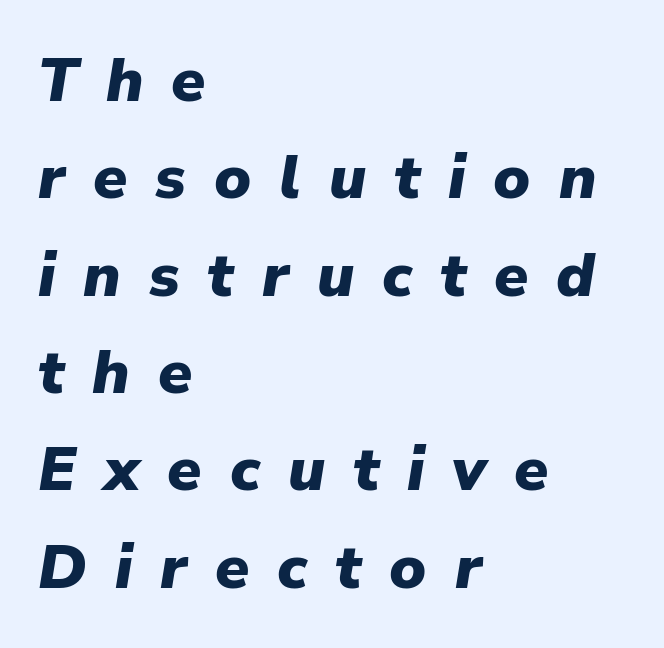
The image shows 62 px heavy type, italic (leaning right); set left-aligned, normal line spacing (1.57x), unusually wide letter spacing (+0.45 em), not underlined; low stroke contrast and a medium x-height.
